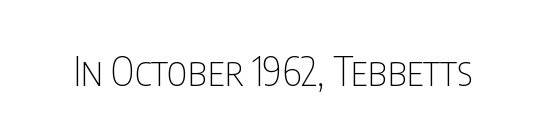
The image shows 40 px thin, condensed sans-serif type, upright; set normal letter spacing, not underlined; low stroke contrast and a large x-height.
